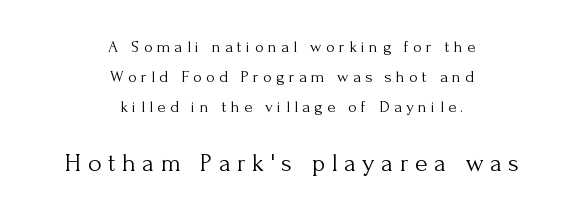
A quiet, ordinary-to-light weight characterises the typeface. Compared with a flush-left layout, this one balances lines on the center instead. The letters in the lower block stand taller than those in the block above. The gaps between neighbouring characters are conspicuously large. Underline: absent.
